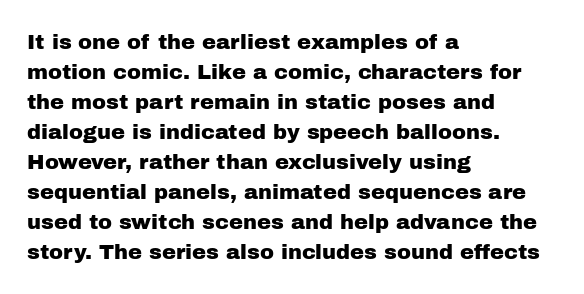
Q: Is the text italic (slanted)? A: No, it is upright.
Q: Is the text underlined? A: No.
Q: How is the paragraph aligned? A: Left-aligned.
Q: Is the spacing between letters normal or unusually wide? A: Normal.
Q: Is the spacing between lines tight, normal or loose? A: Normal.
